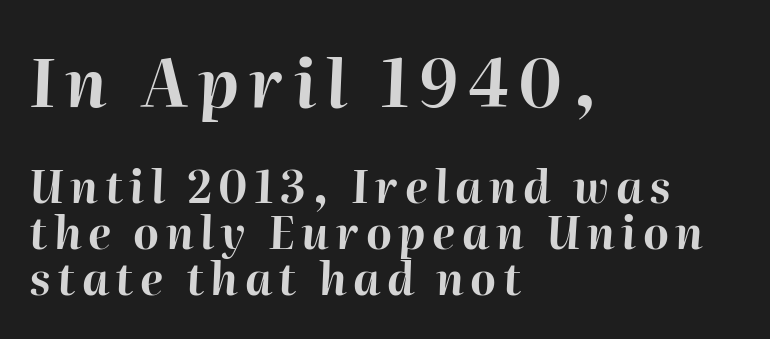
Q: Is the text bold? A: Yes.
Q: Is the text italic (slanted)? A: Yes, it leans right by about 2 degrees.
Q: Is the text underlined? A: No.
Q: How is the paragraph aligned? A: Left-aligned.
Q: Is the spacing between lines tight, normal or loose? A: Tight.
Q: Which block of text is set in a larger size, the first (top) or the second (bottom)? A: The first (top) one.
Q: Width (condensed, normal, or wide)? A: Normal.
Q: Stroke contrast? A: High.
Q: x-height? A: Medium.
Q: Monospaced? A: No.
